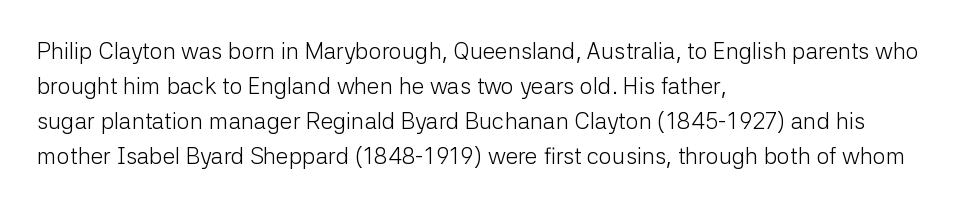
Q: Is the text bold? A: No.
Q: Is the text italic (slanted)? A: No, it is upright.
Q: Is the text underlined? A: No.
Q: How is the paragraph aligned? A: Left-aligned.
Q: Is the spacing between letters normal or unusually wide? A: Normal.
Q: Is the spacing between lines tight, normal or loose? A: Normal.
